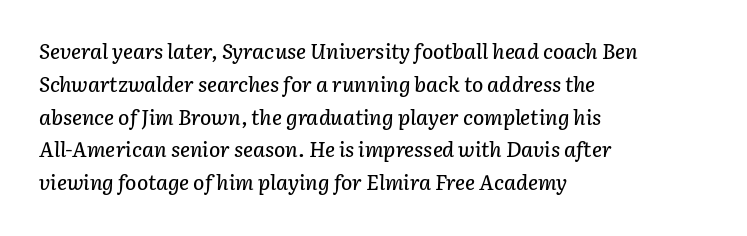
{"italic": "yes", "lean": "right", "slant_degrees": 3, "underline": "no", "align": "left", "line_spacing": "normal", "line_spacing_ratio": 1.56, "letter_spacing": "normal", "letter_spacing_em": 0.0, "glyph_px": 21}
